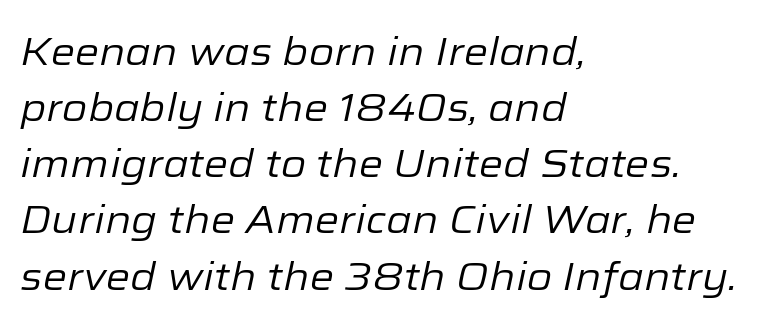
The image shows 39 px regular-weight type, italic (leaning right); set left-aligned, normal line spacing (1.44x), normal letter spacing, not underlined; low stroke contrast and a medium x-height.
